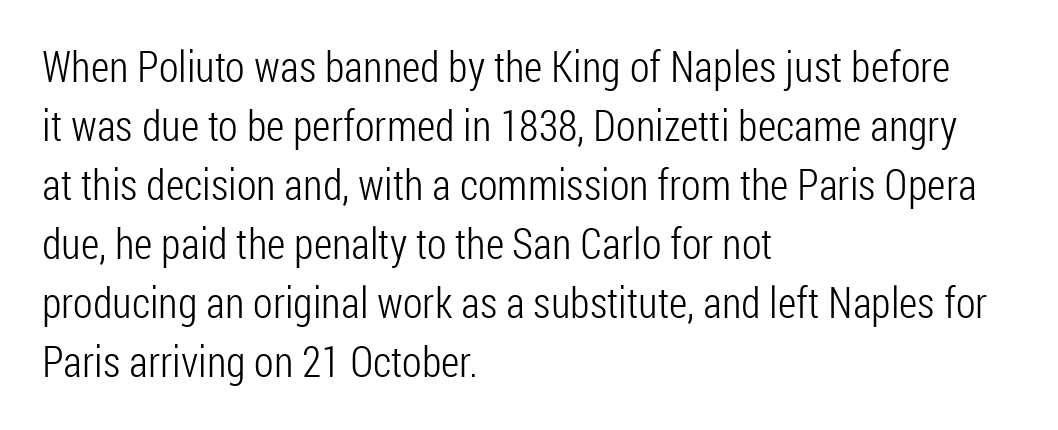
The zone under the glyphs is completely vacant. Character widths vary here, with narrow letters taking less room than wide ones. A student would call this left alignment; a typographer would say flush left, rag right. Posture: straight, roman, zero tilt. This block has exactly the height ordinary leading produces.
